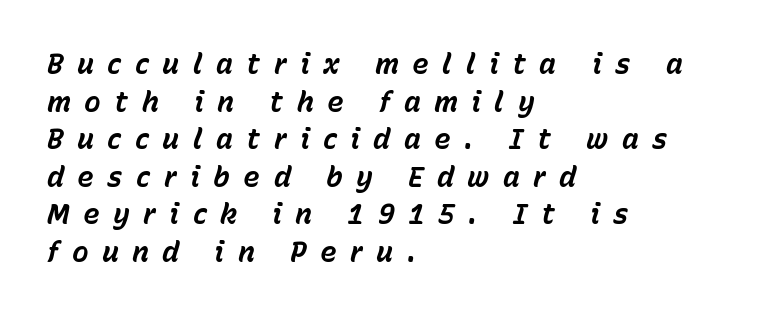
Q: Is the text bold? A: Yes.
Q: Is the text italic (slanted)? A: Yes, it leans right by about 15 degrees.
Q: Is the text underlined? A: No.
Q: How is the paragraph aligned? A: Left-aligned.
Q: Is the spacing between letters normal or unusually wide? A: Unusually wide.
Q: Is the spacing between lines tight, normal or loose? A: Normal.
Q: Width (condensed, normal, or wide)? A: Normal.
Q: Stroke contrast? A: Low.
Q: x-height? A: Medium.
Q: Monospaced? A: No.
